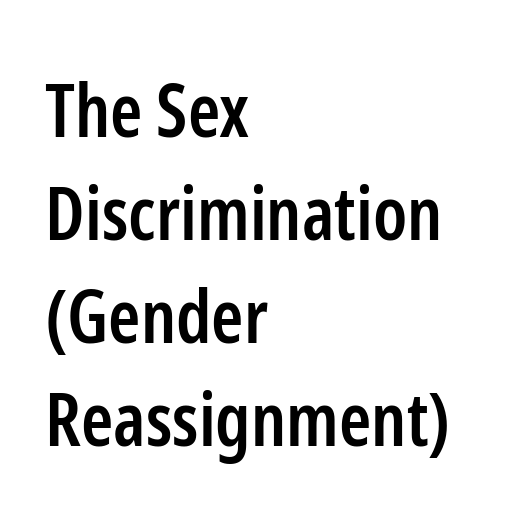
Q: Is the text bold? A: Semi-bold.
Q: Is the text italic (slanted)? A: No, it is upright.
Q: Is the typeface a serif or a sans-serif typeface? A: Sans-serif.
Q: Is the text underlined? A: No.
Q: How is the paragraph aligned? A: Left-aligned.
Q: Is the spacing between letters normal or unusually wide? A: Normal.
Q: Is the spacing between lines tight, normal or loose? A: Normal.
Q: Width (condensed, normal, or wide)? A: Condensed.
Q: Stroke contrast? A: Low.
Q: x-height? A: Medium.
Q: Monospaced? A: No.
